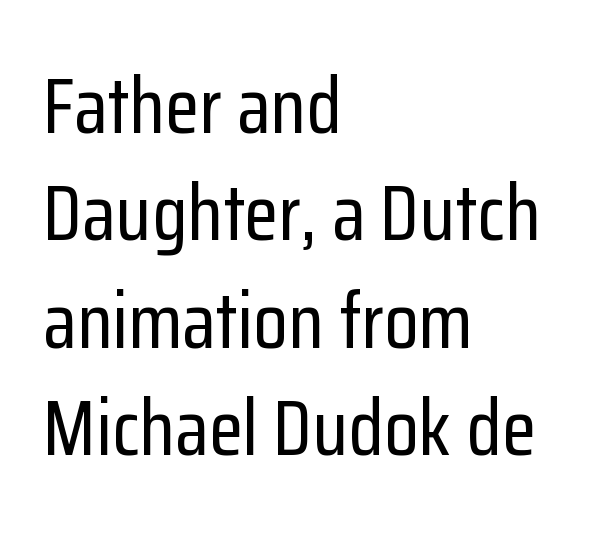
Q: Is the text italic (slanted)? A: No, it is upright.
Q: Is the typeface a serif or a sans-serif typeface? A: Sans-serif.
Q: Is the text underlined? A: No.
Q: How is the paragraph aligned? A: Left-aligned.
Q: Is the spacing between letters normal or unusually wide? A: Normal.
Q: Is the spacing between lines tight, normal or loose? A: Normal.
Q: Width (condensed, normal, or wide)? A: Condensed.
Q: Stroke contrast? A: Low.
Q: x-height? A: Medium.
Q: Monospaced? A: No.
